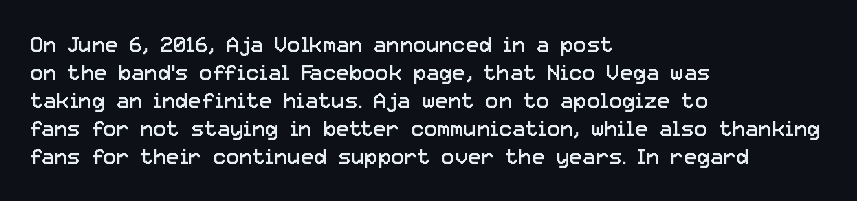
The image shows 22 px text type, upright; set left-aligned, normal line spacing (1.27x), normal letter spacing, not underlined.
